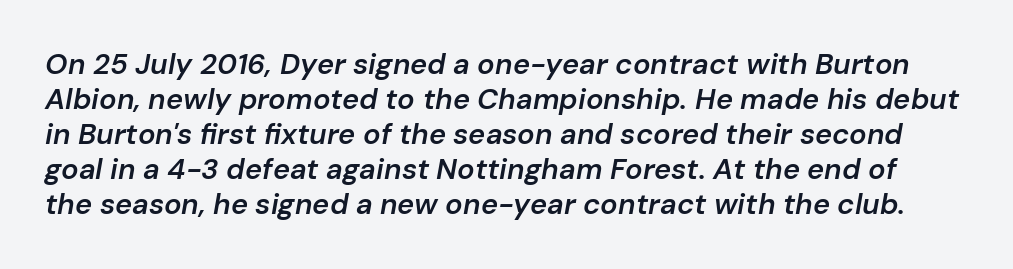
{"italic": "yes", "lean": "right", "slant_degrees": 10, "bold": "semi", "weight": "semibold", "width": "normal", "stroke_contrast": "low", "x_height": "medium", "monospaced": "no", "underline": "no", "line_spacing_ratio": 1.21, "letter_spacing": "normal", "letter_spacing_em": 0.0, "glyph_px": 29}
